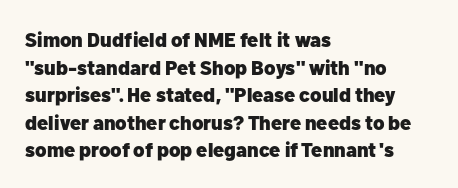
Q: Is the text bold? A: Yes.
Q: Is the text italic (slanted)? A: No, it is upright.
Q: Is the text underlined? A: No.
Q: How is the paragraph aligned? A: Left-aligned.
Q: Is the spacing between letters normal or unusually wide? A: Normal.
Q: Is the spacing between lines tight, normal or loose? A: Normal.
